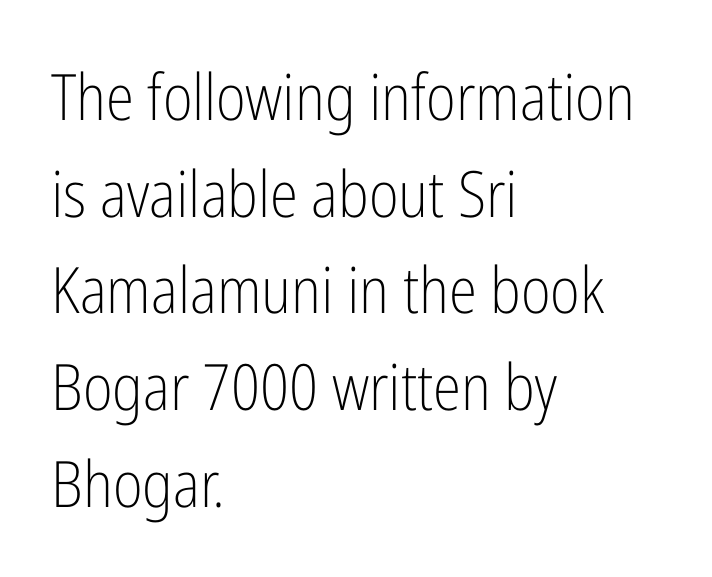
The image shows 64 px light, condensed sans-serif type, upright; set left-aligned, normal line spacing (1.51x), normal letter spacing, not underlined; low stroke contrast and a medium x-height.
